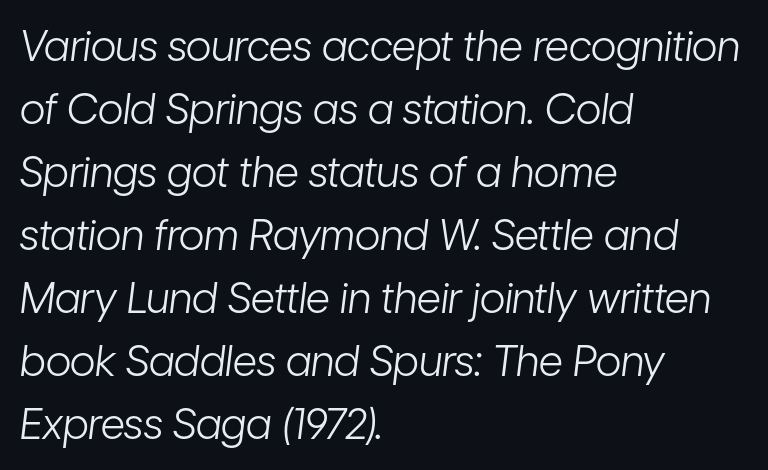
Q: Is the text bold? A: No.
Q: Is the text italic (slanted)? A: Yes, it leans right by about 7 degrees.
Q: Is the text underlined? A: No.
Q: How is the paragraph aligned? A: Left-aligned.
Q: Is the spacing between letters normal or unusually wide? A: Normal.
Q: Is the spacing between lines tight, normal or loose? A: Normal.
Q: Width (condensed, normal, or wide)? A: Condensed.
Q: Stroke contrast? A: Low.
Q: x-height? A: Medium.
Q: Monospaced? A: No.
